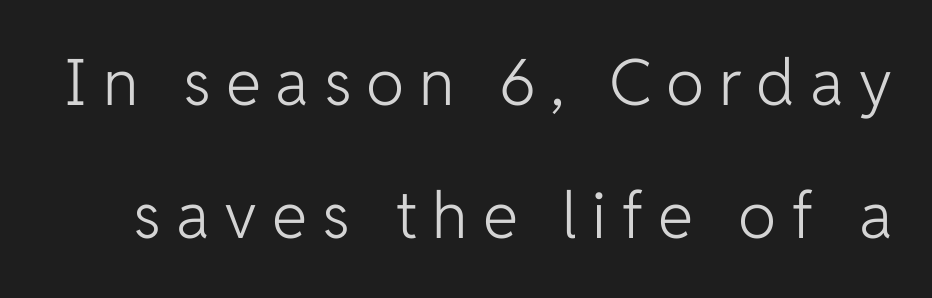
{"serif": "no", "italic": "no", "bold": "no", "weight": "light", "width": "normal", "stroke_contrast": "low", "x_height": "medium", "monospaced": "no", "underline": "no", "line_spacing": "loose", "line_spacing_ratio": 2.08, "letter_spacing": "wide", "letter_spacing_em": 0.23, "glyph_px": 64}
